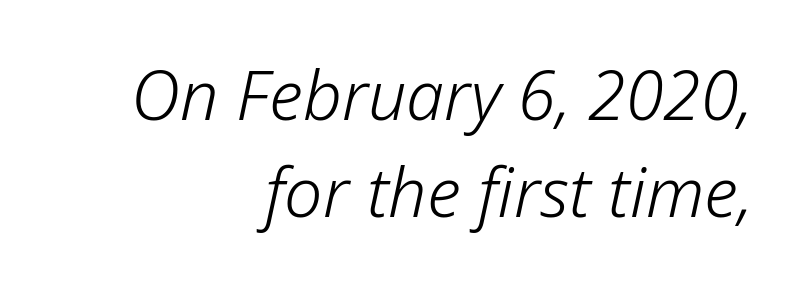
{"italic": "yes", "lean": "right", "slant_degrees": 12, "bold": "no", "weight": "light", "width": "normal", "stroke_contrast": "low", "x_height": "medium", "monospaced": "no", "underline": "no", "align": "right", "line_spacing": "normal", "line_spacing_ratio": 1.43, "letter_spacing": "normal", "letter_spacing_em": 0.0, "glyph_px": 68}
